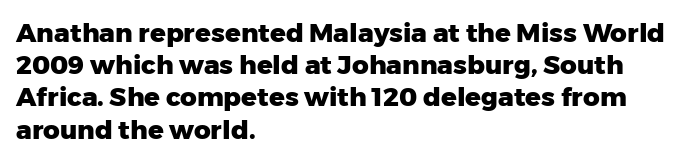
{"italic": "no", "bold": "yes", "underline": "no", "align": "left", "line_spacing_ratio": 1.24, "letter_spacing": "normal", "letter_spacing_em": 0.0, "glyph_px": 26}
